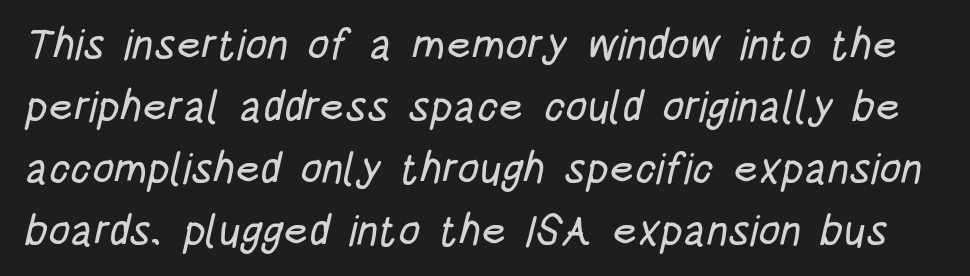
The image shows 43 px condensed sans-serif type; set normal line spacing (1.44x), normal letter spacing, not underlined; low stroke contrast and a large x-height.
